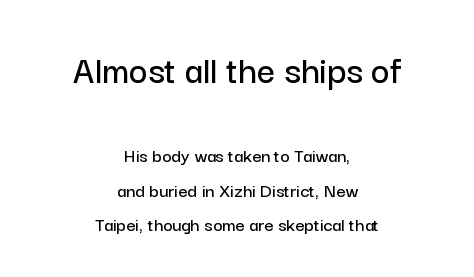
{"serif": "no", "italic": "no", "width": "normal", "stroke_contrast": "low", "x_height": "medium", "monospaced": "no", "underline": "no", "align": "center", "line_spacing_ratio": 1.71, "letter_spacing": "normal", "letter_spacing_em": 0.0, "larger_block": "first", "size_ratio": 2.0, "glyph_px": 40}
